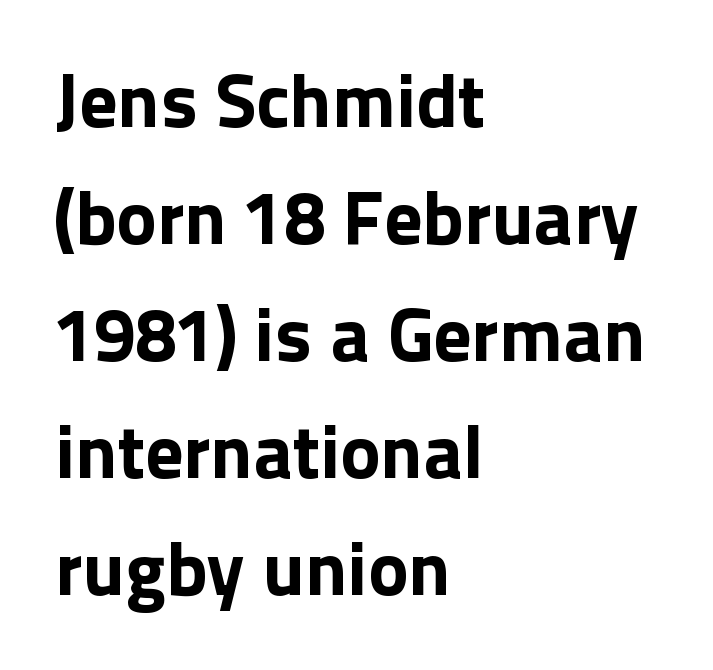
All the whitespace from short lines collects on the right. The foot of each line stays bare and open. On the weight axis this lands at bold, roughly 700. The text was rendered using a sans face with plain stroke endings. Look at the tracking — it's just the regular setting, nothing added.
